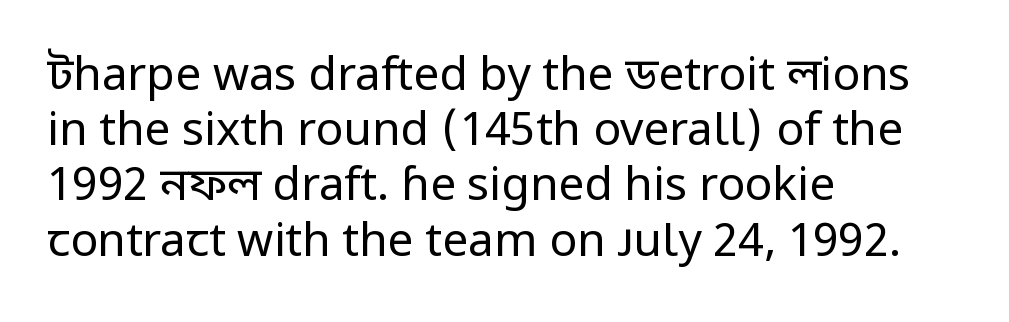
Any mark beneath the type? The region is blank. Ascenders rise straight up at ninety degrees. Nothing sits at the stroke ends, so this counts as sans-serif. Is the block centered? No — it sits flush against the left margin.
